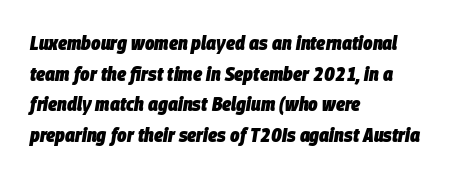
The image shows 20 px bold type, italic (leaning right); set left-aligned, normal line spacing (1.53x), normal letter spacing, not underlined.
